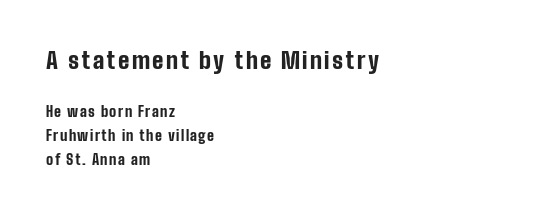
Q: Is the text bold? A: Yes.
Q: Is the text italic (slanted)? A: No, it is upright.
Q: Is the text underlined? A: No.
Q: How is the paragraph aligned? A: Left-aligned.
Q: Is the spacing between lines tight, normal or loose? A: Normal.
Q: Which block of text is set in a larger size, the first (top) or the second (bottom)? A: The first (top) one.
